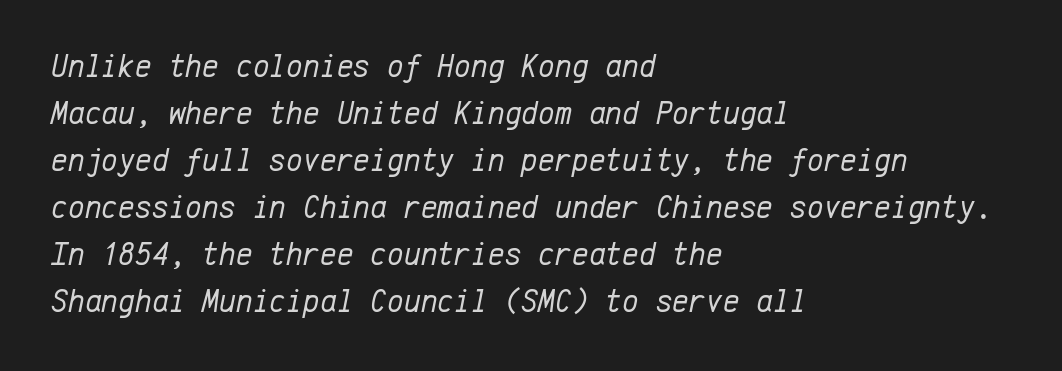
The image shows 32 px regular-weight type, italic (leaning right), monospaced; set left-aligned, normal line spacing (1.47x), normal letter spacing, not underlined; low stroke contrast and a medium x-height.
